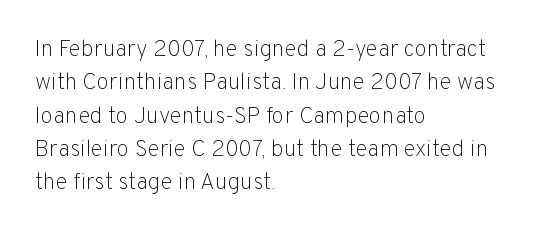
How would I describe the line gaps? Plain and ordinary. Just letters on the line, the space beneath them empty. Alignment: flush left. In terms of posture, this sample is upright.
